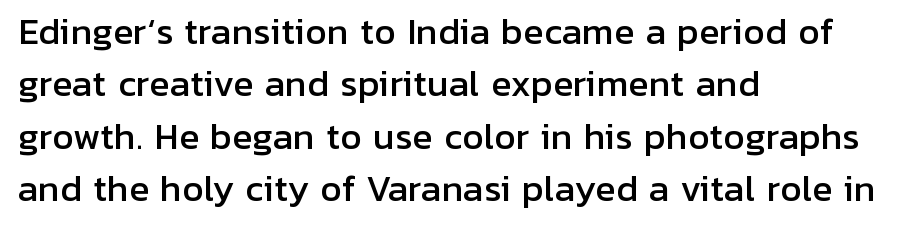
Q: Is the text italic (slanted)? A: No, it is upright.
Q: Is the typeface a serif or a sans-serif typeface? A: Sans-serif.
Q: Is the text underlined? A: No.
Q: How is the paragraph aligned? A: Left-aligned.
Q: Is the spacing between letters normal or unusually wide? A: Normal.
Q: Is the spacing between lines tight, normal or loose? A: Normal.
Q: Width (condensed, normal, or wide)? A: Normal.
Q: Stroke contrast? A: Low.
Q: x-height? A: Medium.
Q: Monospaced? A: No.
